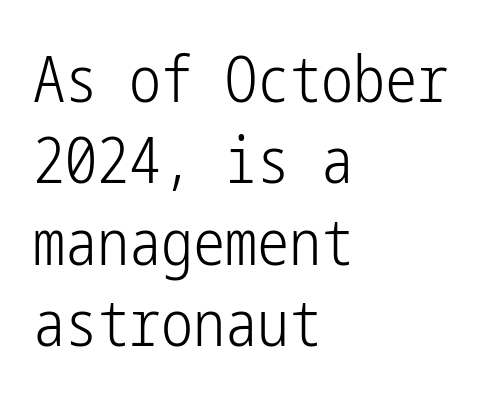
The image shows 64 px light, condensed sans-serif type, upright; set left-aligned, normal line spacing (1.27x), normal letter spacing, not underlined; low stroke contrast and a medium x-height.
